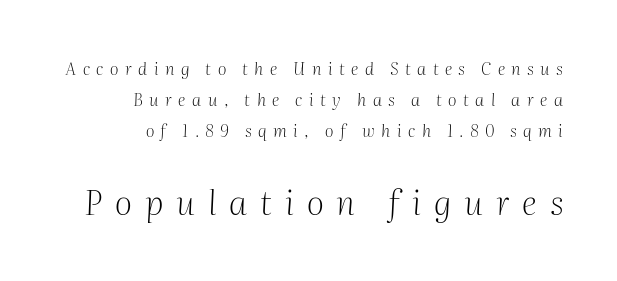
Inter-character spacing is expanded well beyond the font's built-in metrics. Weight: not bold — regular or lighter. The following chunk of copy outweighs the initial chunk in type size. Each row of text sits above clean, open space. Slant detected: the letters are inclined. Proportional: the letters do not fall into vertical columns.
